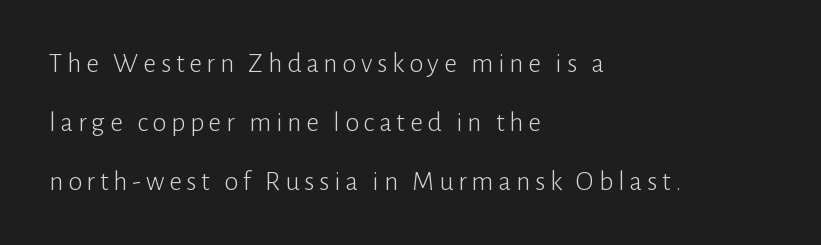
{"serif": "no", "italic": "no", "bold": "no", "weight": "light", "width": "normal", "stroke_contrast": "low", "x_height": "medium", "monospaced": "no", "underline": "no", "align": "left", "line_spacing": "loose", "line_spacing_ratio": 2.1, "glyph_px": 28}
